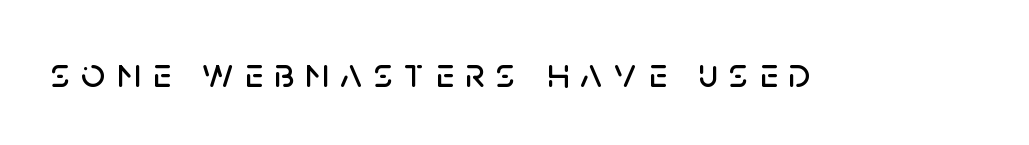
Is this a fixed-width face? No — the glyphs have proportional, varying widths. Tracking here is generous; glyphs stand well apart from one another. In terms of letterform style, serifs are entirely absent. Do the letters lean? They stand straight.
